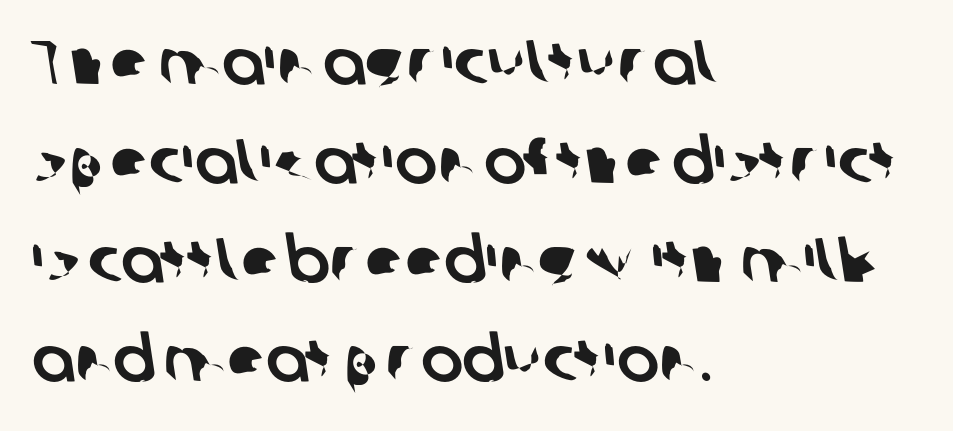
The image shows 63 px sans-serif type; set left-aligned, normal line spacing (1.57x), normal letter spacing, not underlined; low stroke contrast and a medium x-height.
